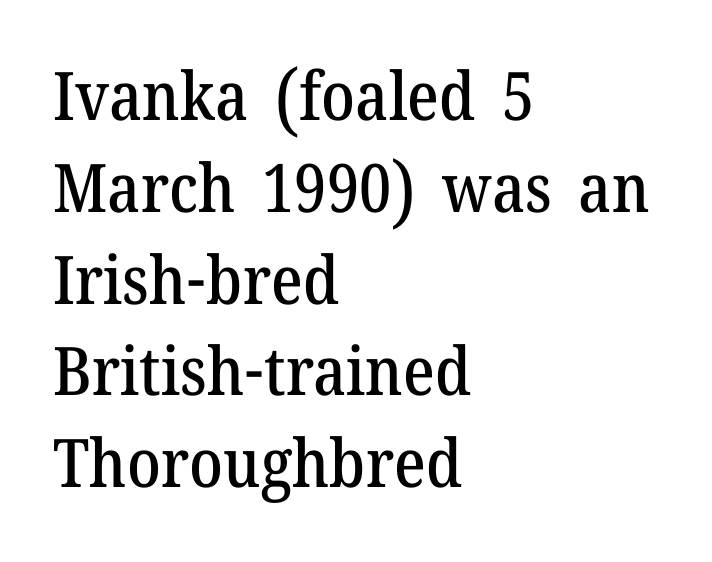
Do the letters lean? They stand straight. The rendering uses natural spacing where letterforms have individual widths. Honestly, the letter spacing is just normal — you wouldn't notice it. Examine the stroke ends and you'll spot serifs. Each line starts at the same left margin while the right side varies.
